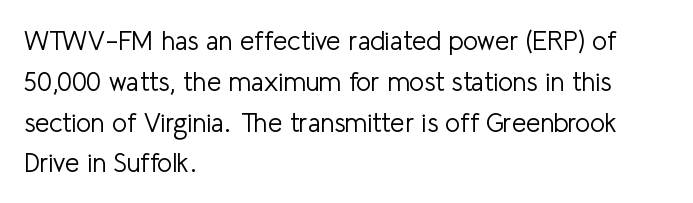
{"italic": "no", "bold": "no", "underline": "no", "align": "left", "line_spacing": "normal", "line_spacing_ratio": 1.57, "letter_spacing": "normal", "letter_spacing_em": 0.0, "glyph_px": 26}
